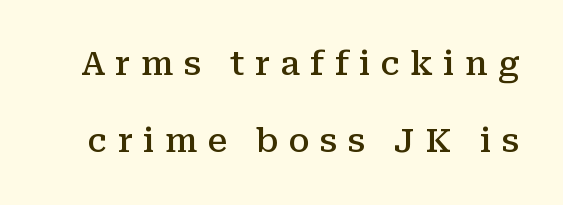
The image shows 33 px semibold serif type, upright; set loose line spacing (2.33x), unusually wide letter spacing (+0.31 em), not underlined; medium stroke contrast and a medium x-height.
